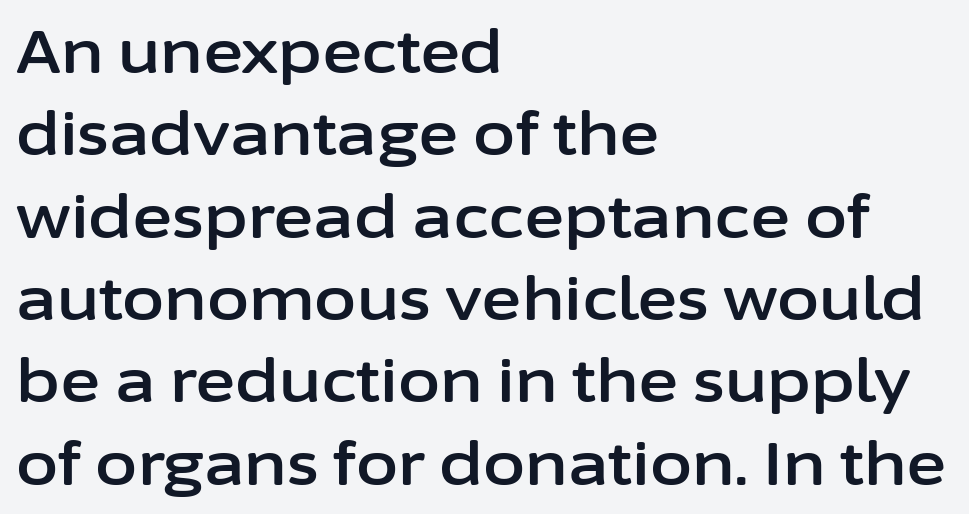
The line texture is even and compact thanks to regular tracking. Spacing verdict: proportional, widths tailored to each character. Short and long lines alike share a common starting point at left. Nope, not italic — everything's standing straight. This sample uses a sans-serif face.
